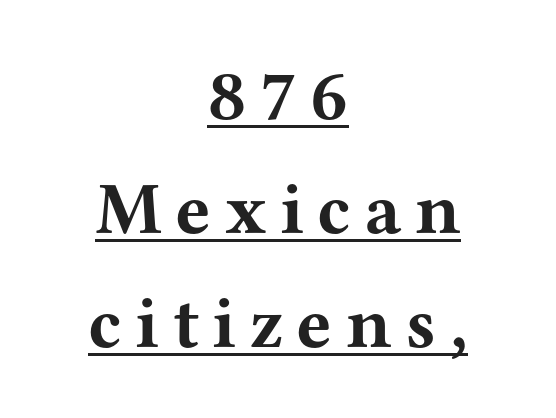
Q: Is the text bold? A: Yes.
Q: Is the text italic (slanted)? A: No, it is upright.
Q: Is the typeface a serif or a sans-serif typeface? A: Serif.
Q: Is the text underlined? A: Yes.
Q: How is the paragraph aligned? A: Centered.
Q: Is the spacing between lines tight, normal or loose? A: Normal.
Q: Width (condensed, normal, or wide)? A: Wide.
Q: Stroke contrast? A: Medium.
Q: x-height? A: Medium.
Q: Monospaced? A: No.
